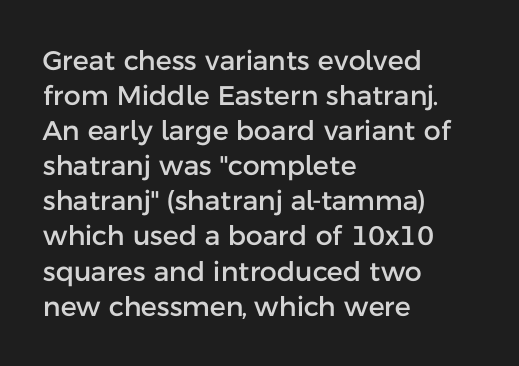
{"italic": "no", "underline": "no", "align": "left", "line_spacing": "normal", "line_spacing_ratio": 1.3, "letter_spacing": "normal", "letter_spacing_em": 0.0, "glyph_px": 27}
